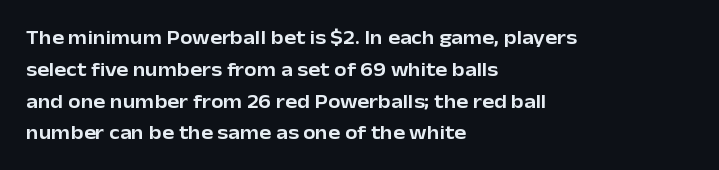
The image shows 20 px text type, upright; set left-aligned, normal line spacing (1.59x), normal letter spacing, not underlined.
